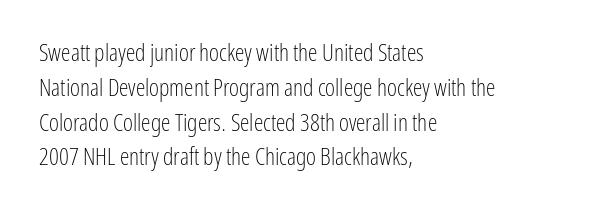
Q: Is the text bold? A: No.
Q: Is the text italic (slanted)? A: No, it is upright.
Q: Is the text underlined? A: No.
Q: How is the paragraph aligned? A: Left-aligned.
Q: Is the spacing between letters normal or unusually wide? A: Normal.
Q: Is the spacing between lines tight, normal or loose? A: Normal.
